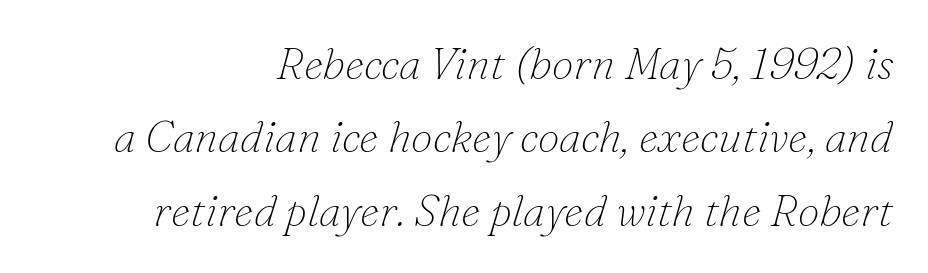
{"serif": "yes", "italic": "yes", "lean": "right", "slant_degrees": 16, "bold": "no", "weight": "thin", "width": "normal", "stroke_contrast": "low", "x_height": "small", "monospaced": "no", "underline": "no", "align": "right", "line_spacing": "normal", "line_spacing_ratio": 1.67, "letter_spacing": "normal", "letter_spacing_em": 0.0, "glyph_px": 44}
